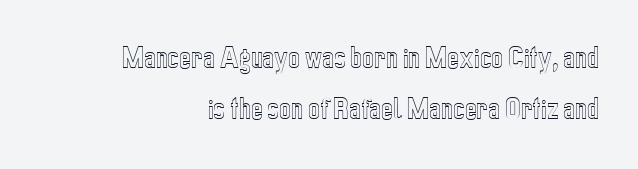
Students, observe: this is what heavily led, spacious text looks like. Rendered with straight, roman letterforms. Plain, unruled lines of type. Nobody touched the tracking dial on this one.
